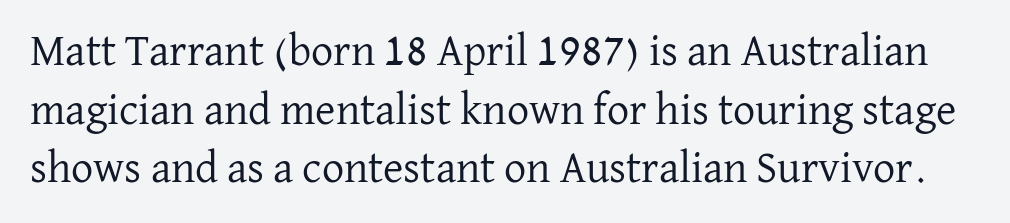
{"serif": "yes", "italic": "no", "bold": "no", "weight": "regular", "width": "normal", "stroke_contrast": "low", "x_height": "medium", "monospaced": "no", "underline": "no", "line_spacing": "normal", "line_spacing_ratio": 1.33, "letter_spacing": "normal", "letter_spacing_em": 0.0, "glyph_px": 44}
